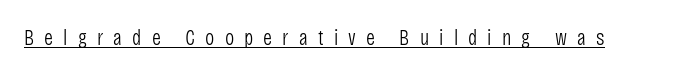
Q: Is the text bold? A: No.
Q: Is the text italic (slanted)? A: No, it is upright.
Q: Is the text underlined? A: Yes.
Q: Is the spacing between letters normal or unusually wide? A: Unusually wide.
